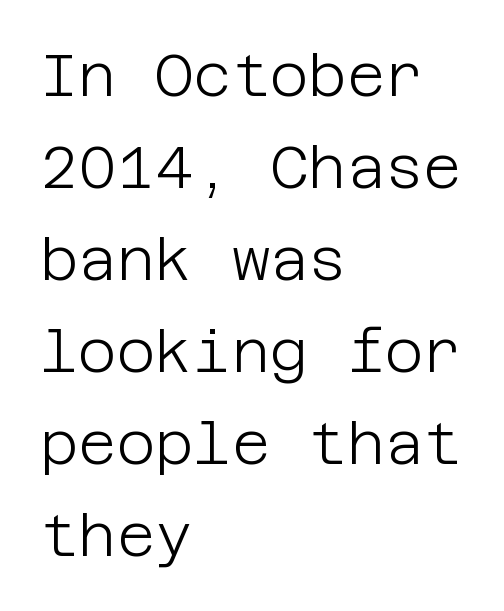
Q: Is the text bold? A: No.
Q: Is the text italic (slanted)? A: No, it is upright.
Q: Is the typeface a serif or a sans-serif typeface? A: Sans-serif.
Q: Is the text underlined? A: No.
Q: How is the paragraph aligned? A: Left-aligned.
Q: Is the spacing between letters normal or unusually wide? A: Normal.
Q: Is the spacing between lines tight, normal or loose? A: Normal.
Q: Width (condensed, normal, or wide)? A: Normal.
Q: Stroke contrast? A: Low.
Q: x-height? A: Large.
